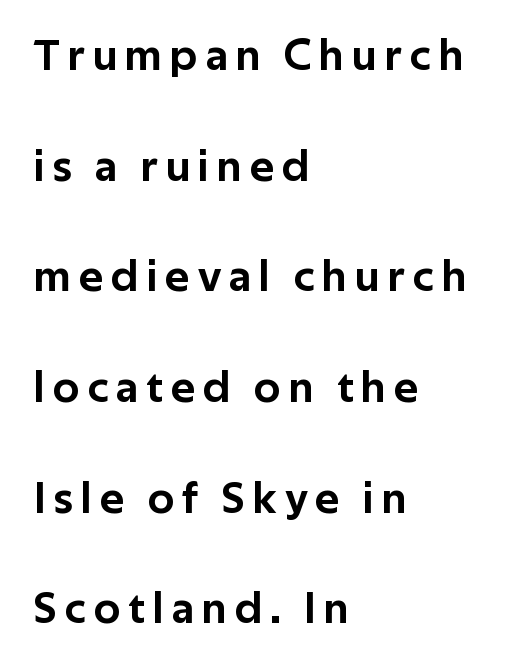
The image shows 45 px sans-serif type, upright; set left-aligned, loose line spacing (2.46x), not underlined; low stroke contrast and a medium x-height.
